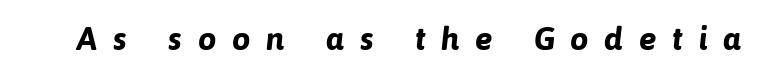
Q: Is the text bold? A: Yes.
Q: Is the typeface a serif or a sans-serif typeface? A: Sans-serif.
Q: Is the text underlined? A: No.
Q: Is the spacing between letters normal or unusually wide? A: Unusually wide.
Q: Width (condensed, normal, or wide)? A: Normal.
Q: Stroke contrast? A: Low.
Q: x-height? A: Medium.
Q: Monospaced? A: No.
